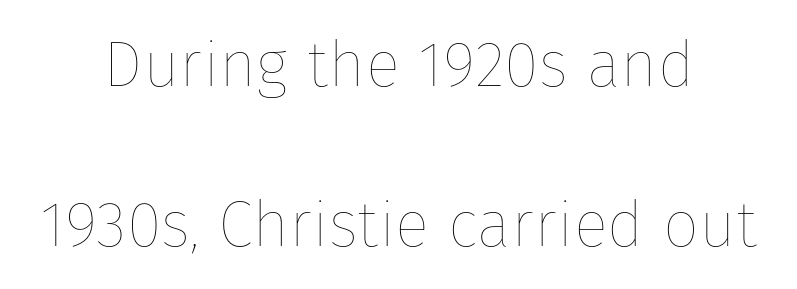
The image shows 64 px thin type, upright; set centered, loose line spacing (2.5x), normal letter spacing, not underlined; low stroke contrast and a medium x-height.
